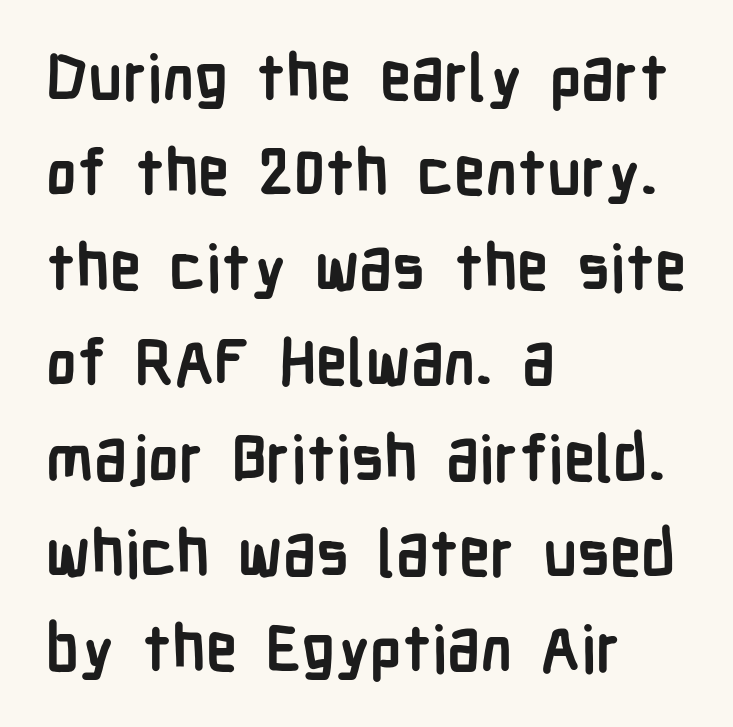
{"serif": "no", "italic": "no", "bold": "yes", "weight": "semibold", "width": "condensed", "stroke_contrast": "low", "x_height": "medium", "monospaced": "no", "underline": "no", "align": "left", "line_spacing": "normal", "line_spacing_ratio": 1.51, "letter_spacing": "normal", "letter_spacing_em": 0.0, "glyph_px": 63}
